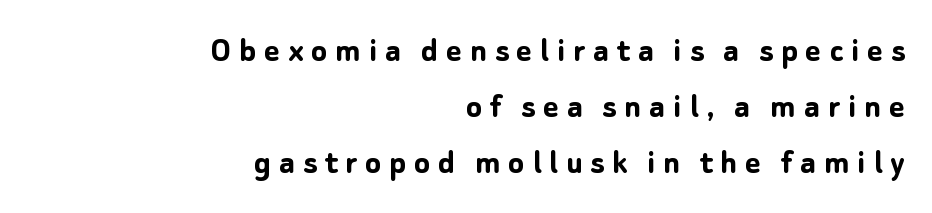
Layout note: lines flush right. In terms of weight, the rendering is a true, heavy bold. If you drew a line through each stem, it would be perfectly vertical. Are there feet on the stems? There aren't — it's a sans. Students, note that the glyphs here are deliberately spaced far apart. Leading: standard.
